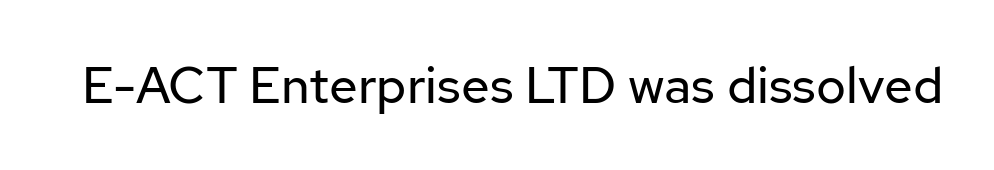
The image shows 51 px regular-weight sans-serif type, upright; set normal letter spacing, not underlined; low stroke contrast and a medium x-height.
